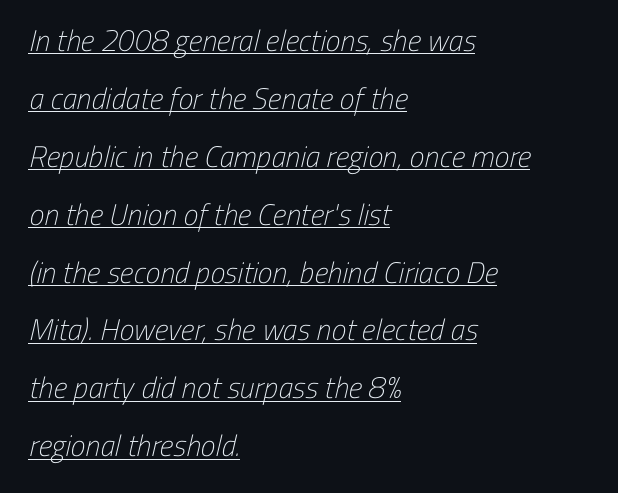
The image shows 30 px light, condensed sans-serif type; set left-aligned, loose line spacing (1.93x), normal letter spacing, underlined; low stroke contrast and a medium x-height.
